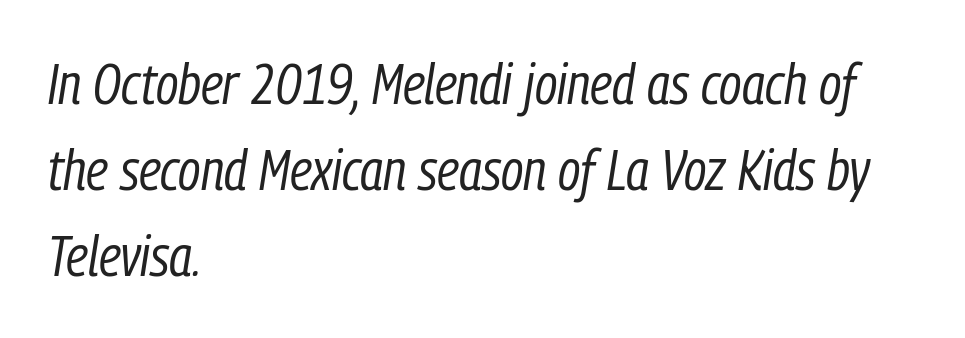
Q: Is the text bold? A: No.
Q: Is the text italic (slanted)? A: Yes, it leans right by about 9 degrees.
Q: Is the text underlined? A: No.
Q: How is the paragraph aligned? A: Left-aligned.
Q: Is the spacing between letters normal or unusually wide? A: Normal.
Q: Is the spacing between lines tight, normal or loose? A: Normal.
Q: Width (condensed, normal, or wide)? A: Condensed.
Q: Stroke contrast? A: Low.
Q: x-height? A: Medium.
Q: Monospaced? A: No.
